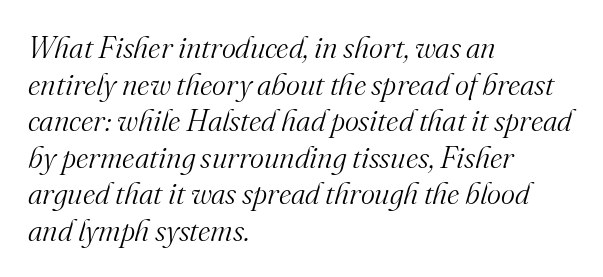
Q: Is the text bold? A: No.
Q: Is the text italic (slanted)? A: Yes, it leans right by about 16 degrees.
Q: Is the typeface a serif or a sans-serif typeface? A: Serif.
Q: Is the text underlined? A: No.
Q: How is the paragraph aligned? A: Left-aligned.
Q: Is the spacing between letters normal or unusually wide? A: Normal.
Q: Width (condensed, normal, or wide)? A: Normal.
Q: Stroke contrast? A: Medium.
Q: x-height? A: Small.
Q: Monospaced? A: No.
